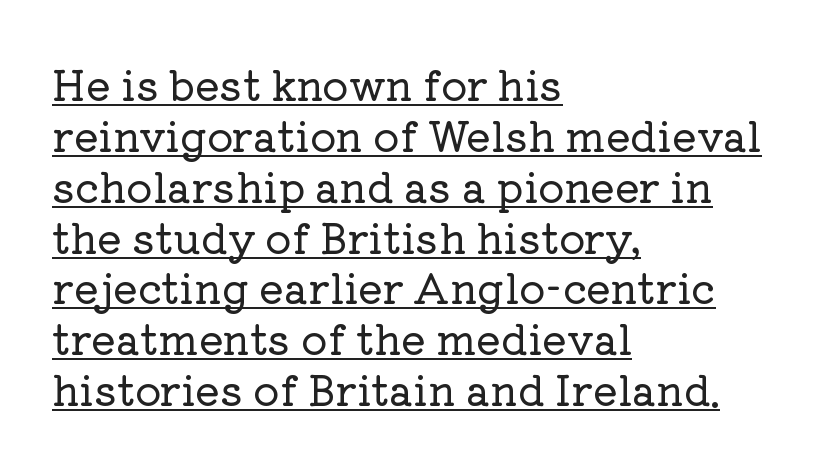
The image shows 41 px serif type, upright; set left-aligned, line spacing 1.24x, normal letter spacing, underlined; low stroke contrast and a medium x-height.
